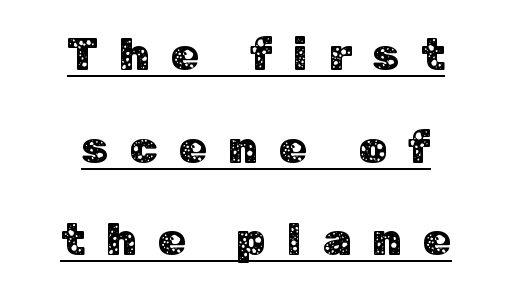
{"serif": "no", "italic": "no", "width": "normal", "stroke_contrast": "low", "x_height": "medium", "monospaced": "no", "underline": "yes", "align": "center", "line_spacing": "loose", "line_spacing_ratio": 2.06, "letter_spacing": "wide", "letter_spacing_em": 0.47, "glyph_px": 45}
